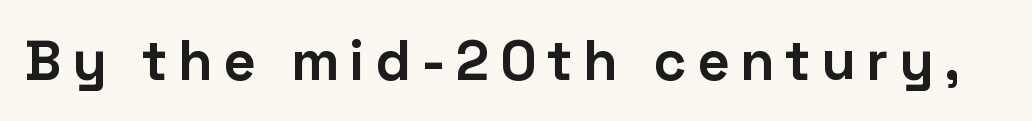
The image shows 56 px bold sans-serif type, upright; set not underlined; low stroke contrast and a medium x-height.
